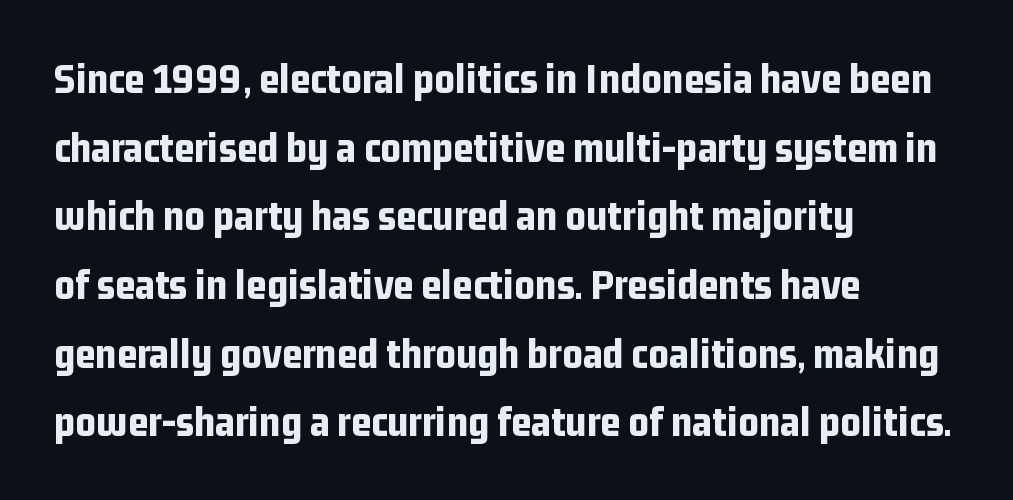
Q: Is the text bold? A: Yes.
Q: Is the text italic (slanted)? A: No, it is upright.
Q: Is the typeface a serif or a sans-serif typeface? A: Sans-serif.
Q: Is the text underlined? A: No.
Q: How is the paragraph aligned? A: Left-aligned.
Q: Is the spacing between letters normal or unusually wide? A: Normal.
Q: Is the spacing between lines tight, normal or loose? A: Normal.
Q: Width (condensed, normal, or wide)? A: Condensed.
Q: Stroke contrast? A: Low.
Q: x-height? A: Medium.
Q: Monospaced? A: No.
